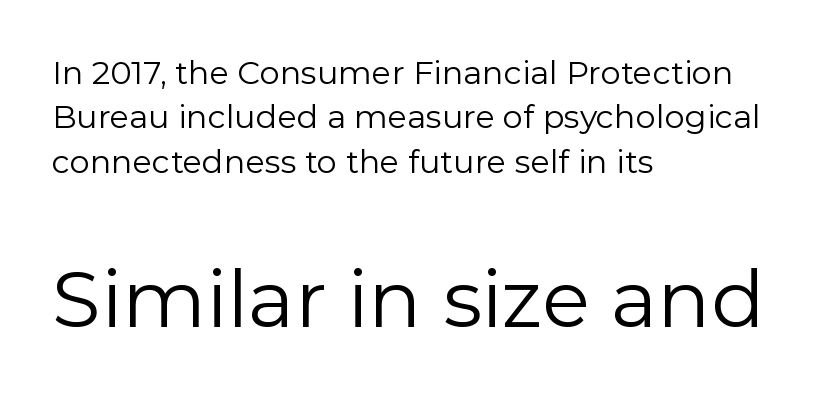
Vertical stems look standard width or narrower in stroke. Honestly, there is no underline to notice here at all. The line-height multiplier appears to be the usual default. A student would call this left alignment; a typographer would say flush left, rag right.
